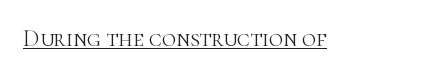
Q: Is the text bold? A: No.
Q: Is the text italic (slanted)? A: No, it is upright.
Q: Is the text underlined? A: Yes.
Q: Is the spacing between letters normal or unusually wide? A: Normal.
